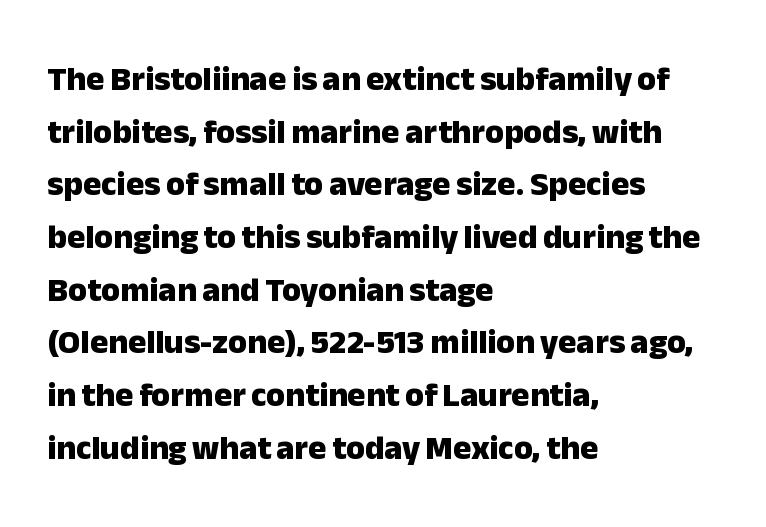
Q: Is the text bold? A: Yes.
Q: Is the text italic (slanted)? A: No, it is upright.
Q: Is the typeface a serif or a sans-serif typeface? A: Sans-serif.
Q: Is the text underlined? A: No.
Q: How is the paragraph aligned? A: Left-aligned.
Q: Is the spacing between letters normal or unusually wide? A: Normal.
Q: Is the spacing between lines tight, normal or loose? A: Normal.
Q: Width (condensed, normal, or wide)? A: Normal.
Q: Stroke contrast? A: Low.
Q: x-height? A: Medium.
Q: Monospaced? A: No.
